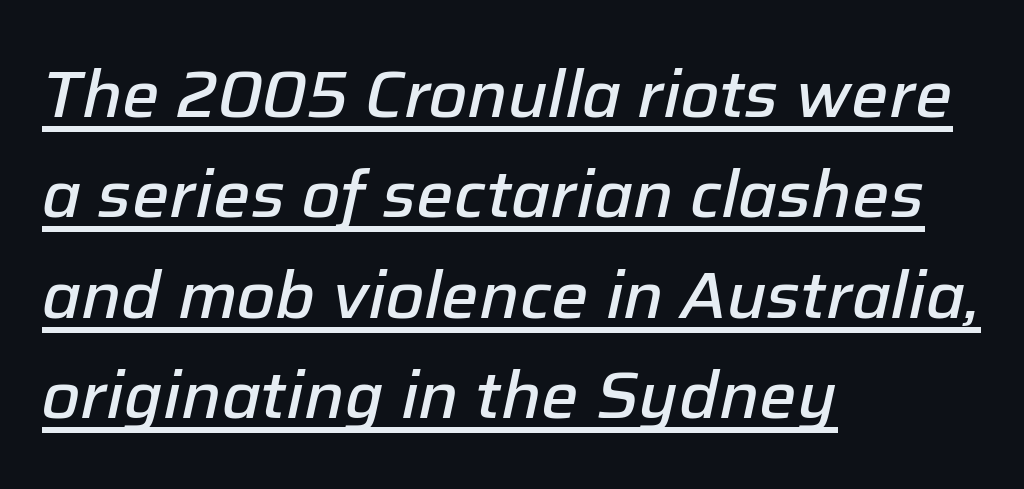
Q: Is the text bold? A: Semi-bold.
Q: Is the text italic (slanted)? A: Yes, it leans right by about 12 degrees.
Q: Is the text underlined? A: Yes.
Q: How is the paragraph aligned? A: Left-aligned.
Q: Is the spacing between letters normal or unusually wide? A: Normal.
Q: Is the spacing between lines tight, normal or loose? A: Normal.
Q: Width (condensed, normal, or wide)? A: Normal.
Q: Stroke contrast? A: Low.
Q: x-height? A: Medium.
Q: Monospaced? A: No.
